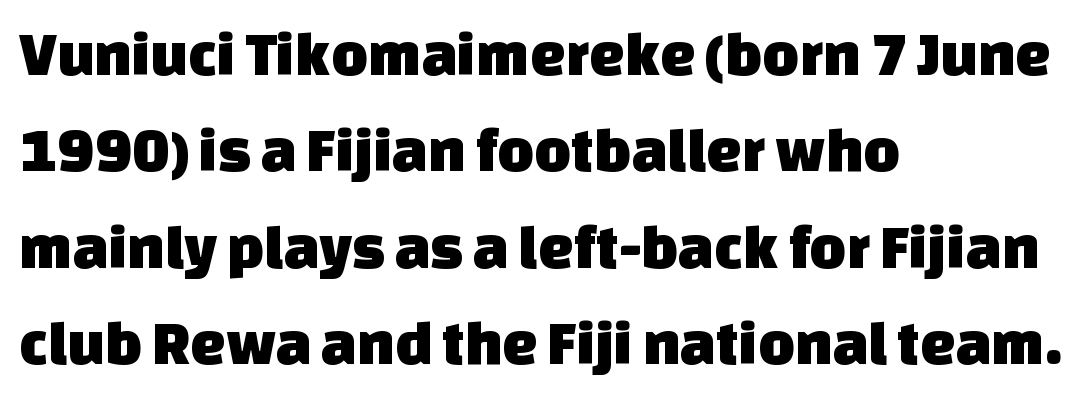
Spacing verdict: proportional, widths tailored to each character. Underline: absent. Type style note: lacks serifs. A student would call this left alignment; a typographer would say flush left, rag right. Students, note that the glyphs here touch the page at normal intervals.
